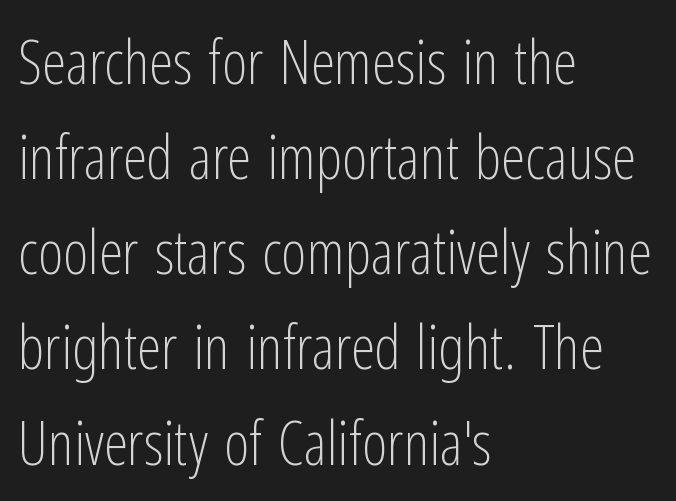
Italic? Not at all — the glyphs are vertical. This sample has the flowing, uneven cadence of proportional lettering. Each stroke keeps to a modest, everyday thickness or less. Is the letter spacing exaggerated? No — it looks like the ordinary default. I'd call this a sans setting — the letters go barefoot. These lines are set flush left with a ragged right edge.
